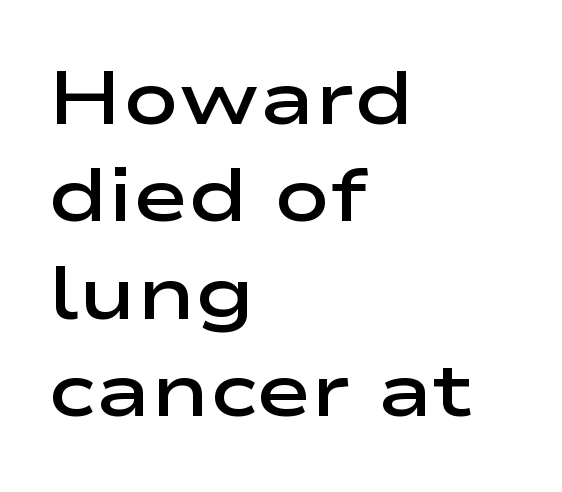
{"serif": "no", "italic": "no", "bold": "semi", "weight": "semibold", "width": "wide", "stroke_contrast": "low", "x_height": "medium", "monospaced": "no", "underline": "no", "align": "left", "line_spacing": "normal", "line_spacing_ratio": 1.3, "letter_spacing": "normal", "letter_spacing_em": 0.0, "glyph_px": 75}
